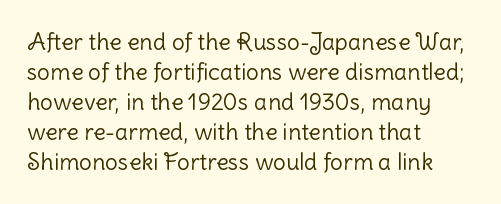
Q: Is the text bold? A: No.
Q: Is the text italic (slanted)? A: No, it is upright.
Q: Is the text underlined? A: No.
Q: How is the paragraph aligned? A: Left-aligned.
Q: Is the spacing between letters normal or unusually wide? A: Normal.
Q: Is the spacing between lines tight, normal or loose? A: Normal.
